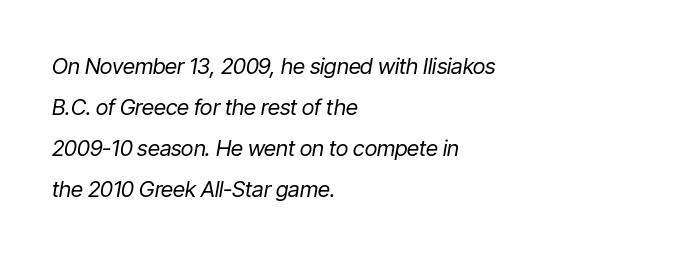
Just letters on the line, the space beneath them empty. The typesetting does not lean heavy: it is not bold. Rendered with sloped, italic letterforms. This rendering leaves character spacing at its baseline value.
